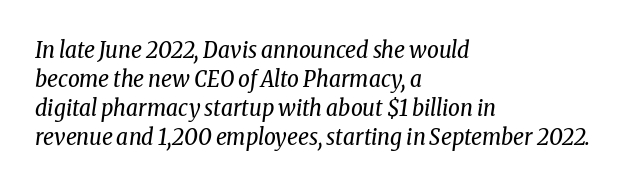
The image shows 23 px text type, italic (leaning right); set left-aligned, normal line spacing (1.26x), normal letter spacing, not underlined.
